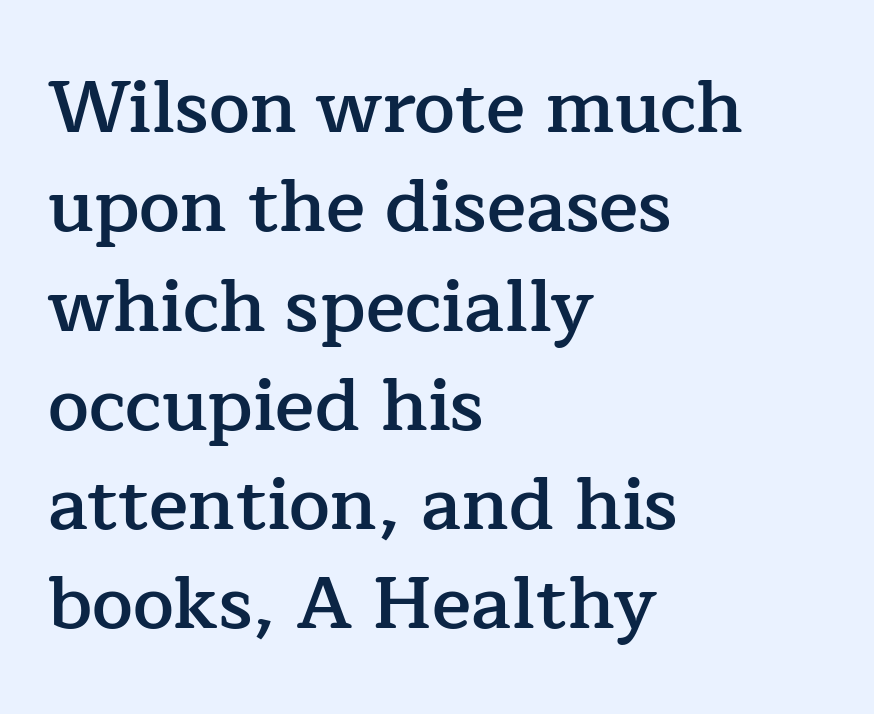
{"serif": "yes", "italic": "no", "bold": "semi", "weight": "semibold", "width": "normal", "stroke_contrast": "low", "x_height": "medium", "monospaced": "no", "underline": "no", "align": "left", "line_spacing": "normal", "line_spacing_ratio": 1.36, "letter_spacing": "normal", "letter_spacing_em": 0.0, "glyph_px": 73}
